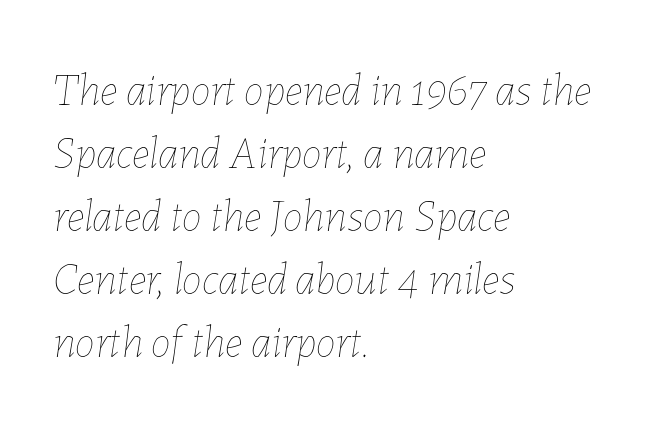
The image shows 45 px thin type, italic (leaning right); set left-aligned, normal line spacing (1.4x), normal letter spacing, not underlined; low stroke contrast and a medium x-height.
